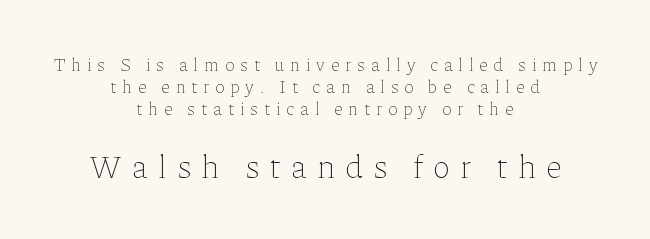
The rendering uses natural spacing where letterforms have individual widths. Upright lettering throughout. Letters have the restrained weight of plain body copy at most. Caption: multi-line text, centered on the measure. Tracking value appears strongly positive — letters spread wide. Character size in the trailing block exceeds that of the leading block.
